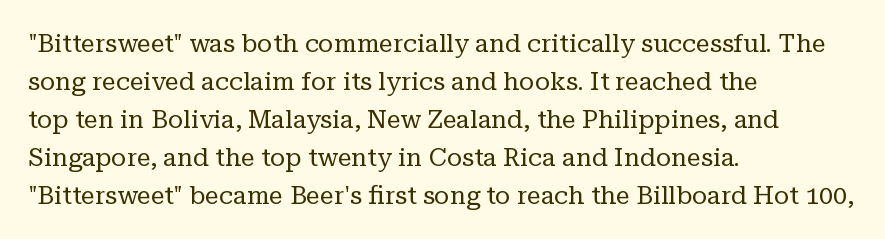
The font's upright variant was chosen for this text. The specimen omits any rule beneath the text block's lines. All the whitespace from short lines collects on the right. Tracking here is standard; glyphs follow each other at the usual distance.
